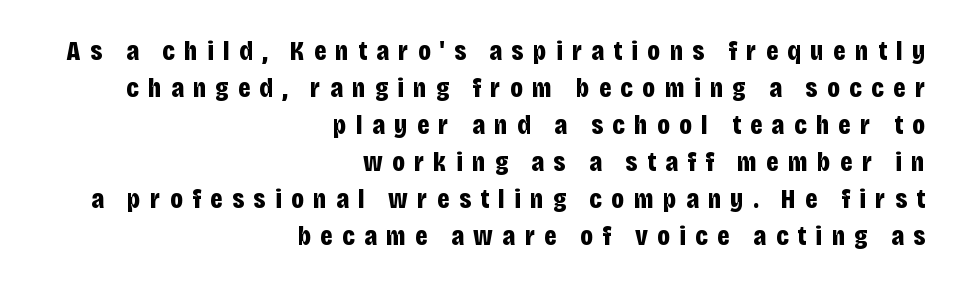
Nope, not italic — everything's standing straight. Regarding leading, the lines here are spaced in the standard way. The type is letterspaced generously, with wide tracking. Unmarked baselines from the first word to the last. Heft: maximum for text — a bold.
